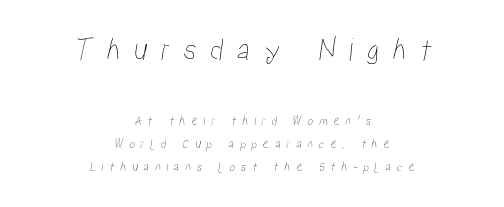
{"width": "condensed", "stroke_contrast": "low", "x_height": "medium", "monospaced": "no", "underline": "no", "align": "center", "line_spacing": "normal", "line_spacing_ratio": 1.63, "letter_spacing": "wide", "letter_spacing_em": 0.42, "larger_block": "first", "size_ratio": 2.36, "glyph_px": 33}
